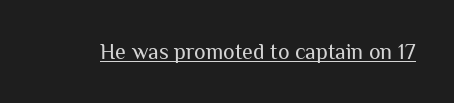
Does a line run under the words? Yes, clearly. Each word holds together tightly as a unit, with standard inter-letter gaps. When letters stand straight like this, we call the style roman or upright. Compared with a typical body face, this is equally light or lighter still.
